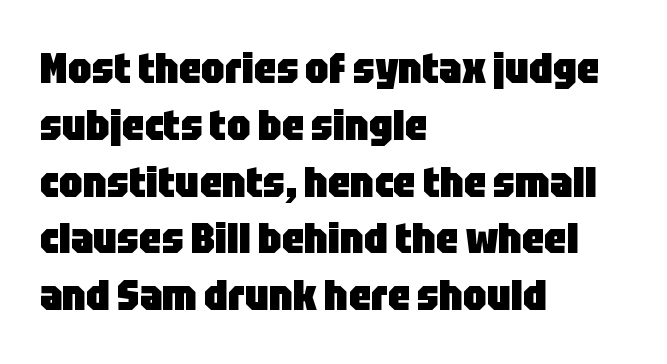
Q: Is the text bold? A: Yes.
Q: Is the text italic (slanted)? A: No, it is upright.
Q: Is the typeface a serif or a sans-serif typeface? A: Sans-serif.
Q: Is the text underlined? A: No.
Q: How is the paragraph aligned? A: Left-aligned.
Q: Is the spacing between letters normal or unusually wide? A: Normal.
Q: Is the spacing between lines tight, normal or loose? A: Normal.
Q: Width (condensed, normal, or wide)? A: Condensed.
Q: Stroke contrast? A: Low.
Q: x-height? A: Large.
Q: Monospaced? A: No.
